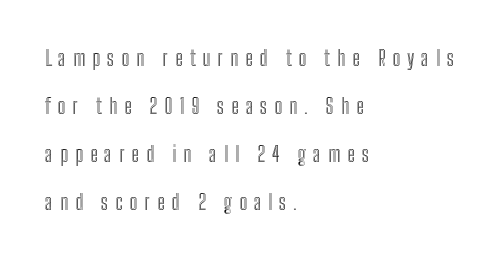
All the whitespace from short lines collects on the right. Observe the wide spacing: letters keep a clear distance from each other. Honestly, there is no underline to notice here at all. Horizontal bands of white between lines are thick stripes. Ordinary non-slanted type is in use.
